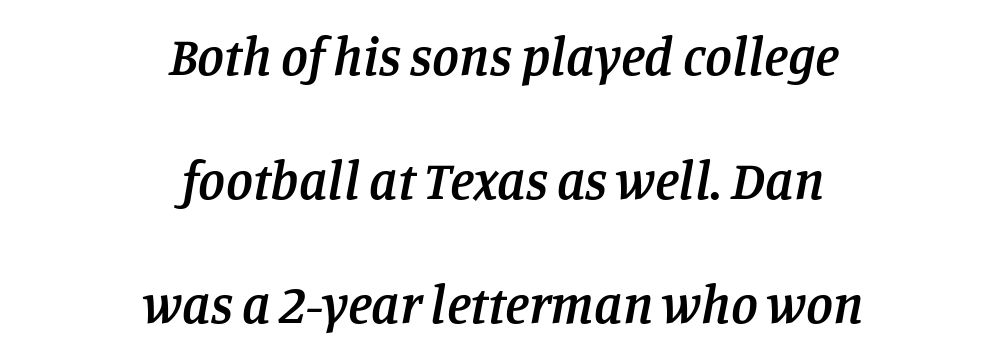
{"serif": "yes", "italic": "yes", "lean": "right", "slant_degrees": 11, "bold": "semi", "weight": "semibold", "width": "normal", "stroke_contrast": "low", "x_height": "large", "monospaced": "no", "underline": "no", "align": "center", "line_spacing": "loose", "line_spacing_ratio": 2.3, "letter_spacing": "normal", "letter_spacing_em": 0.0, "glyph_px": 54}
